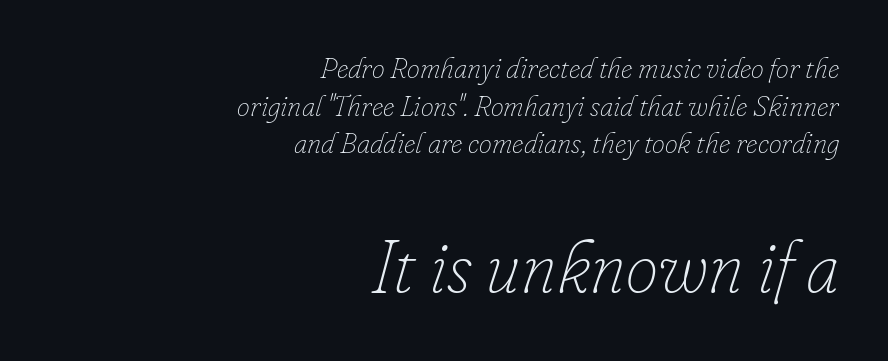
{"italic": "yes", "lean": "right", "slant_degrees": 16, "bold": "no", "weight": "thin", "width": "normal", "stroke_contrast": "low", "x_height": "small", "monospaced": "no", "underline": "no", "align": "right", "line_spacing": "normal", "line_spacing_ratio": 1.3, "letter_spacing": "normal", "letter_spacing_em": 0.0, "larger_block": "second", "size_ratio": 2.52, "glyph_px": 73}
